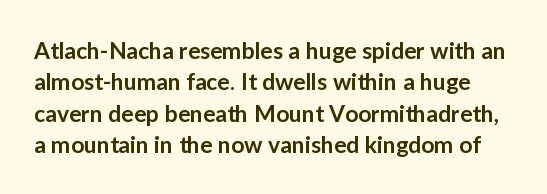
Q: Is the text bold? A: Semi-bold.
Q: Is the text italic (slanted)? A: No, it is upright.
Q: Is the text underlined? A: No.
Q: Is the spacing between letters normal or unusually wide? A: Normal.
Q: Is the spacing between lines tight, normal or loose? A: Normal.
